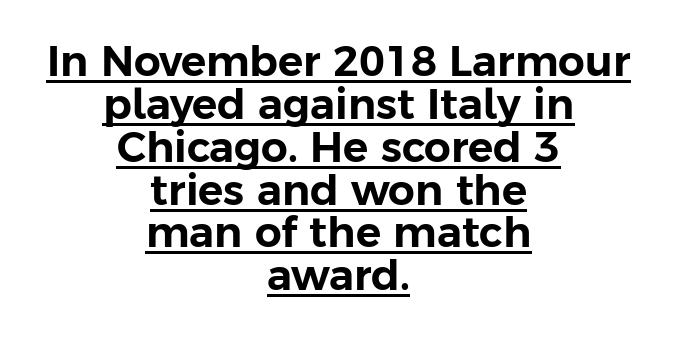
The image shows 42 px sans-serif type, upright; set centered, tight line spacing (1.02x), normal letter spacing, underlined; low stroke contrast and a medium x-height.
